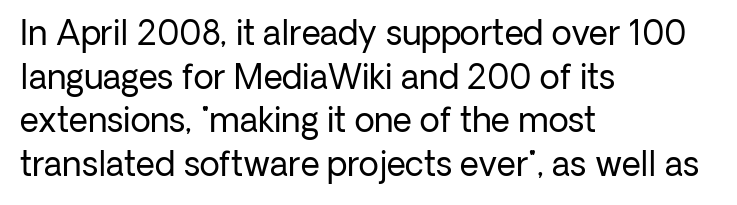
Q: Is the text bold? A: No.
Q: Is the text italic (slanted)? A: No, it is upright.
Q: Is the typeface a serif or a sans-serif typeface? A: Sans-serif.
Q: Is the text underlined? A: No.
Q: How is the paragraph aligned? A: Left-aligned.
Q: Is the spacing between letters normal or unusually wide? A: Normal.
Q: Is the spacing between lines tight, normal or loose? A: Normal.
Q: Width (condensed, normal, or wide)? A: Normal.
Q: Stroke contrast? A: Low.
Q: x-height? A: Medium.
Q: Monospaced? A: No.
